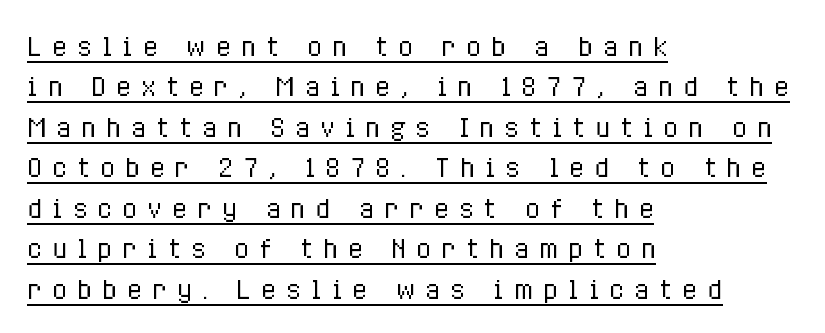
The image shows 25 px text type, upright; set left-aligned, normal line spacing (1.62x), unusually wide letter spacing (+0.39 em), underlined.
